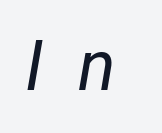
Q: Is the text bold? A: No.
Q: Is the text italic (slanted)? A: Yes, it leans right by about 12 degrees.
Q: Is the text underlined? A: No.
Q: Is the spacing between letters normal or unusually wide? A: Unusually wide.
Q: Width (condensed, normal, or wide)? A: Normal.
Q: Stroke contrast? A: Low.
Q: x-height? A: Medium.
Q: Monospaced? A: No.
